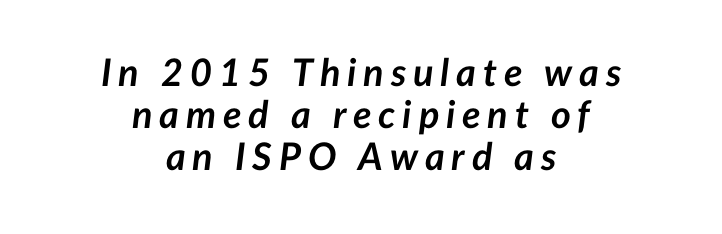
The rendering positions every line midway between the sides. Rule under the text: the space is simply empty. Here the designer chose a conventional face with non-uniform glyph widths. On the weight axis this lands at bold, roughly 700. In terms of posture, this sample is oblique. Leading is clearly below the norm, producing a dense column.
